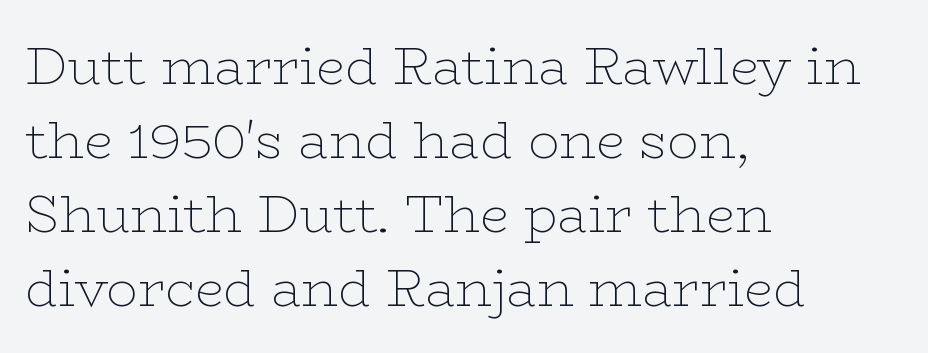
The string is rendered with underlining switched off. The text was rendered using a seriffed face with decorative stroke endings. Teacher's note: observe the even left margin — that is flush-left alignment. Posture: vertical. Is the type heavy? It reads as light-to-regular instead. Think of a printed novel: that variable character pitch is what you see here.
